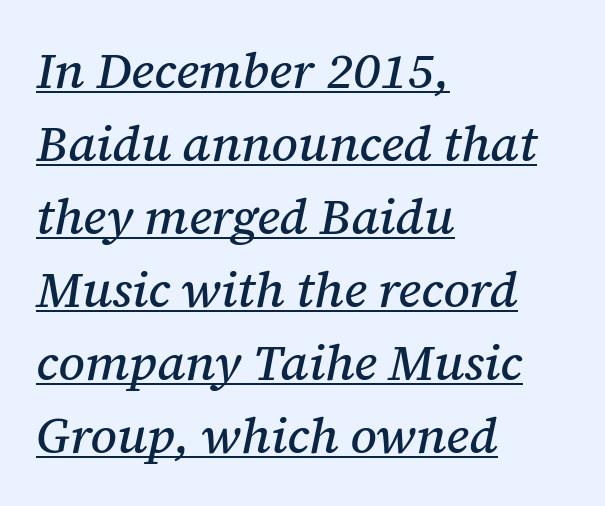
The image shows 50 px serif type, italic (leaning right); set left-aligned, normal line spacing (1.46x), normal letter spacing, underlined; medium stroke contrast and a medium x-height.
